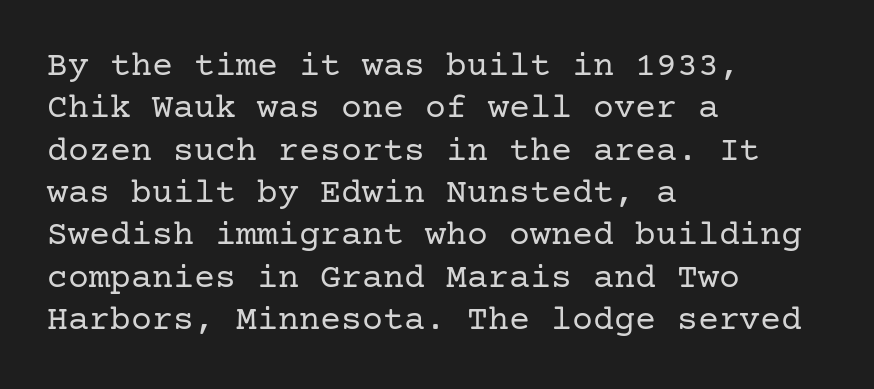
The lettering holds an erect, upright posture throughout. These lines are set flush left with a ragged right edge. The designer went with a serif here, giving each stem small feet. The face used here is rendered with its standard letterfit. Ink coverage per letter is moderate at most. Rule under the text: the space is simply empty.
